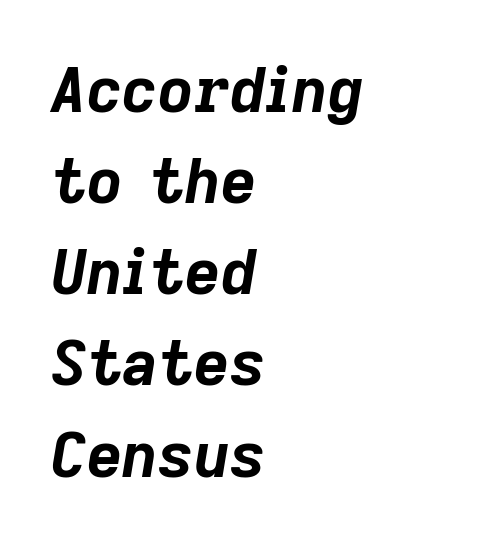
Q: Is the text bold? A: Yes.
Q: Is the text italic (slanted)? A: Yes, it leans right by about 9 degrees.
Q: Is the text underlined? A: No.
Q: How is the paragraph aligned? A: Left-aligned.
Q: Is the spacing between letters normal or unusually wide? A: Normal.
Q: Is the spacing between lines tight, normal or loose? A: Normal.
Q: Width (condensed, normal, or wide)? A: Normal.
Q: Stroke contrast? A: Low.
Q: x-height? A: Medium.
Q: Monospaced? A: No.
